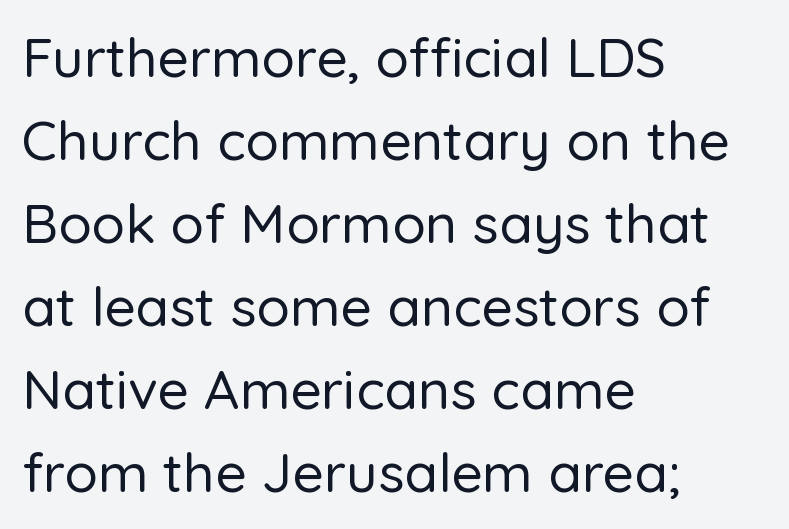
Check under the words: just untouched page. These lines are rendered in a variable-pitch font. Horizontally, the lines are justified to the leading edge only. This rendering leaves character spacing at its baseline value. Classification — sans serif.
